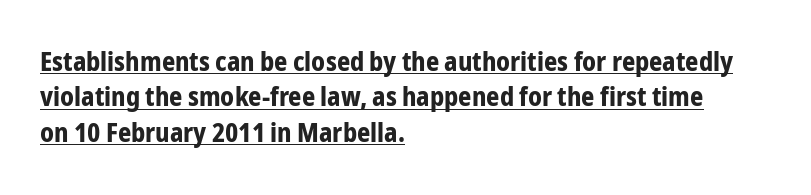
Q: Is the text bold? A: Yes.
Q: Is the text italic (slanted)? A: No, it is upright.
Q: Is the text underlined? A: Yes.
Q: How is the paragraph aligned? A: Left-aligned.
Q: Is the spacing between letters normal or unusually wide? A: Normal.
Q: Is the spacing between lines tight, normal or loose? A: Normal.
